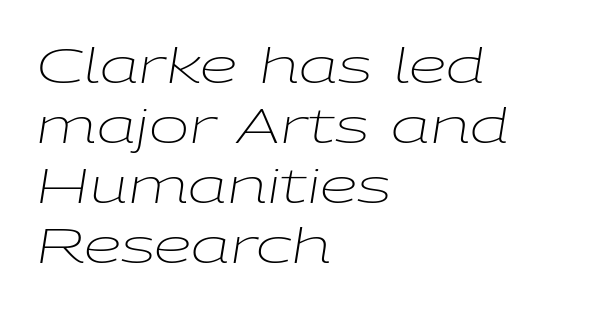
The image shows 48 px light, wide type, italic (leaning right); set left-aligned, normal line spacing (1.25x), normal letter spacing, not underlined; low stroke contrast and a medium x-height.
